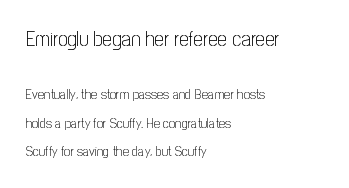
The image shows 21 px text type, upright; set left-aligned, loose line spacing (2.03x), normal letter spacing, not underlined; the first (top) block is 1.5x larger.
